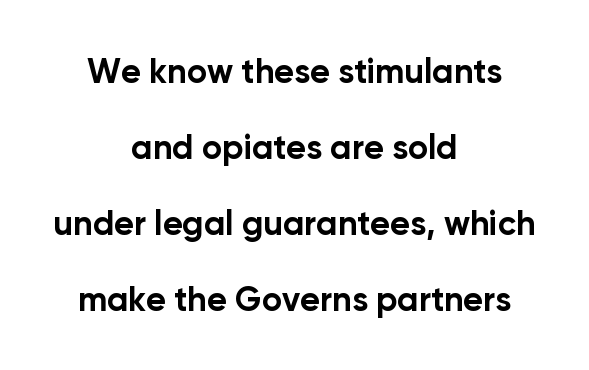
Q: Is the text bold? A: Yes.
Q: Is the text italic (slanted)? A: No, it is upright.
Q: Is the typeface a serif or a sans-serif typeface? A: Sans-serif.
Q: Is the text underlined? A: No.
Q: How is the paragraph aligned? A: Centered.
Q: Is the spacing between letters normal or unusually wide? A: Normal.
Q: Is the spacing between lines tight, normal or loose? A: Loose.
Q: Width (condensed, normal, or wide)? A: Normal.
Q: Stroke contrast? A: Low.
Q: x-height? A: Medium.
Q: Monospaced? A: No.
